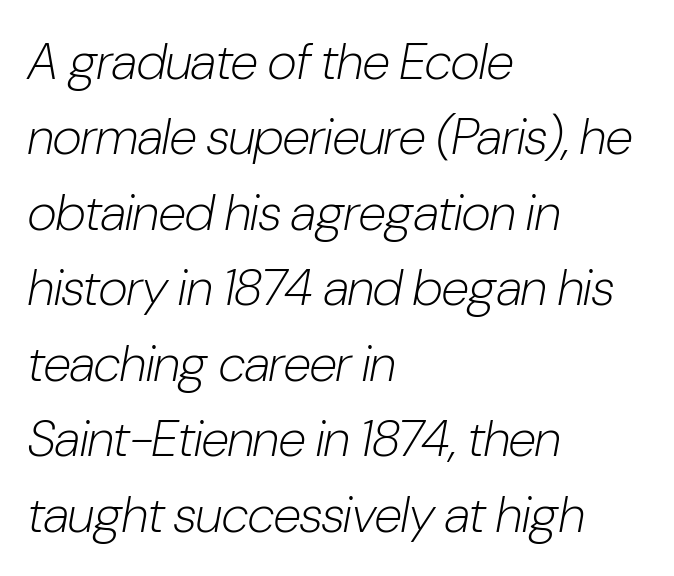
The space beneath each line is pristine and unruled. The lettering tilts uniformly, giving the passage an italic look. Vertical spacing — default. The rendering anchors every line to the left-hand side. No letter is thick-stroked: the sample isn't bold. Think of a printed novel: that variable character pitch is what you see here.
